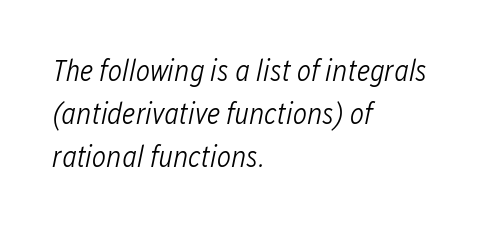
Q: Is the text bold? A: No.
Q: Is the text italic (slanted)? A: Yes, it leans right by about 12 degrees.
Q: Is the text underlined? A: No.
Q: How is the paragraph aligned? A: Left-aligned.
Q: Is the spacing between letters normal or unusually wide? A: Normal.
Q: Is the spacing between lines tight, normal or loose? A: Normal.
Q: Width (condensed, normal, or wide)? A: Condensed.
Q: Stroke contrast? A: Low.
Q: x-height? A: Medium.
Q: Monospaced? A: No.
